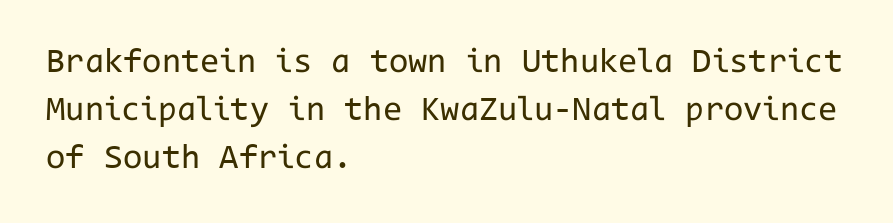
Casual observation: everything's shoved over to the left. Nobody touched the tracking dial on this one. Baseline-to-baseline distance is the conventional proportion of letter height. Each stroke keeps to a modest, everyday thickness or less.
